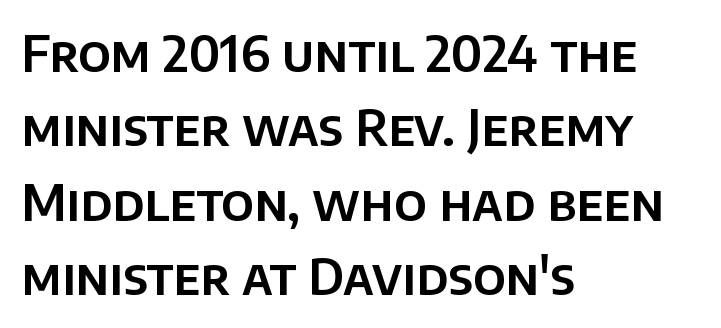
The image shows 49 px sans-serif type, upright; set left-aligned, normal line spacing (1.52x), normal letter spacing, not underlined; low stroke contrast and a large x-height.
